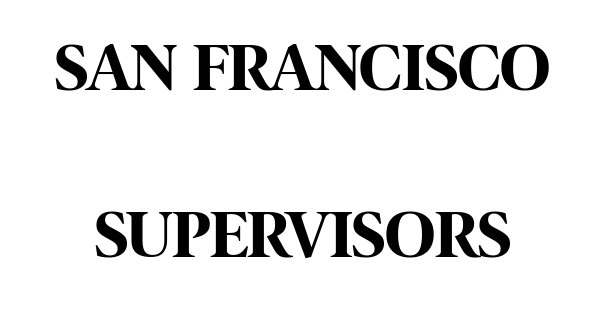
{"serif": "no", "italic": "no", "bold": "yes", "weight": "bold", "width": "condensed", "stroke_contrast": "high", "x_height": "large", "monospaced": "no", "underline": "no", "line_spacing": "loose", "line_spacing_ratio": 2.42, "letter_spacing": "normal", "letter_spacing_em": 0.0, "glyph_px": 69}
